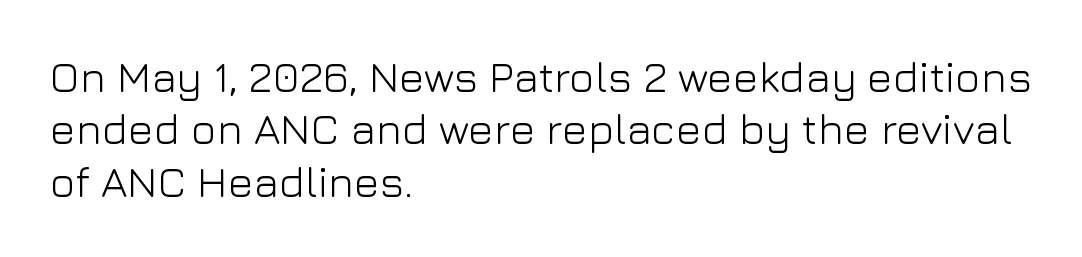
{"serif": "no", "italic": "no", "bold": "no", "weight": "light", "width": "normal", "stroke_contrast": "low", "x_height": "medium", "monospaced": "no", "underline": "no", "align": "left", "line_spacing_ratio": 1.22, "letter_spacing": "normal", "letter_spacing_em": 0.0, "glyph_px": 43}
